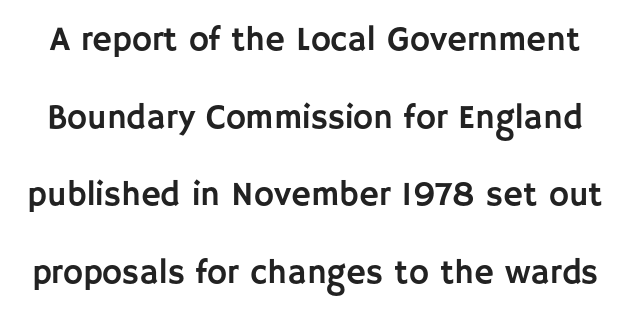
{"serif": "no", "italic": "no", "width": "normal", "stroke_contrast": "low", "x_height": "large", "monospaced": "no", "underline": "no", "line_spacing": "loose", "line_spacing_ratio": 2.28, "letter_spacing": "normal", "letter_spacing_em": 0.0, "glyph_px": 34}
